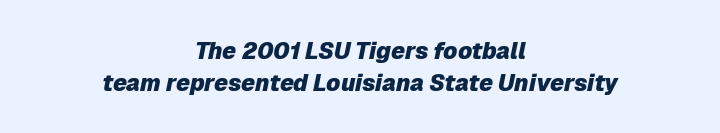
{"italic": "yes", "lean": "right", "slant_degrees": 12, "bold": "yes", "underline": "no", "align": "center", "line_spacing": "normal", "line_spacing_ratio": 1.37, "letter_spacing": "normal", "letter_spacing_em": 0.0, "glyph_px": 23}
